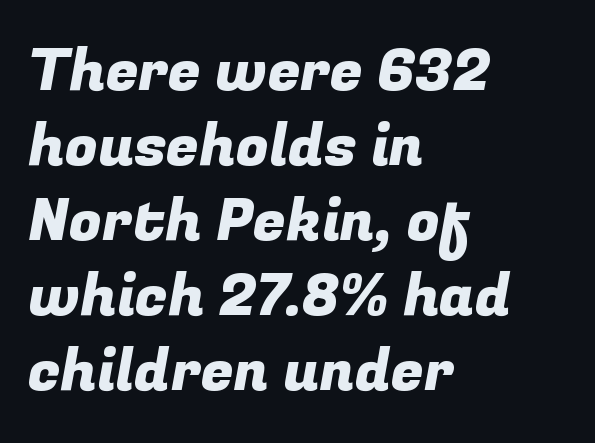
Q: Is the typeface a serif or a sans-serif typeface? A: Sans-serif.
Q: Is the text underlined? A: No.
Q: How is the paragraph aligned? A: Left-aligned.
Q: Is the spacing between letters normal or unusually wide? A: Normal.
Q: Is the spacing between lines tight, normal or loose? A: Normal.
Q: Width (condensed, normal, or wide)? A: Normal.
Q: Stroke contrast? A: Low.
Q: x-height? A: Medium.
Q: Monospaced? A: No.
